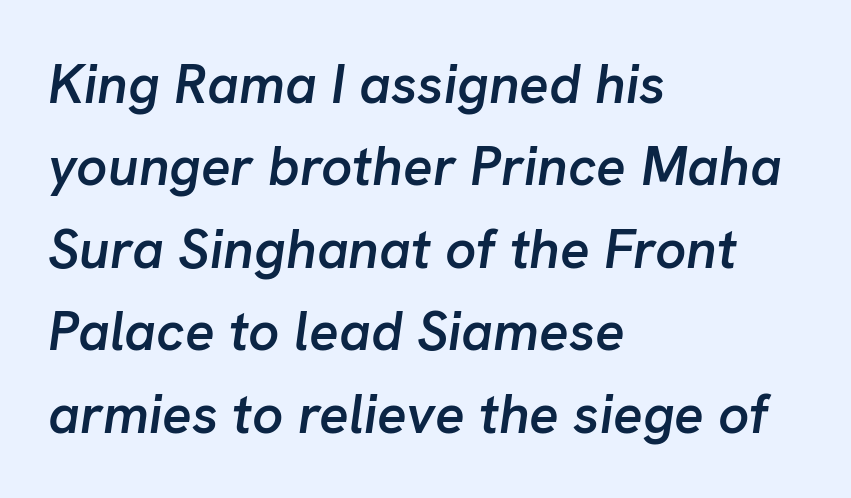
{"italic": "yes", "lean": "right", "slant_degrees": 8, "bold": "semi", "weight": "semibold", "width": "normal", "stroke_contrast": "low", "x_height": "medium", "monospaced": "no", "underline": "no", "align": "left", "line_spacing": "normal", "line_spacing_ratio": 1.5, "letter_spacing": "normal", "letter_spacing_em": 0.0, "glyph_px": 55}
